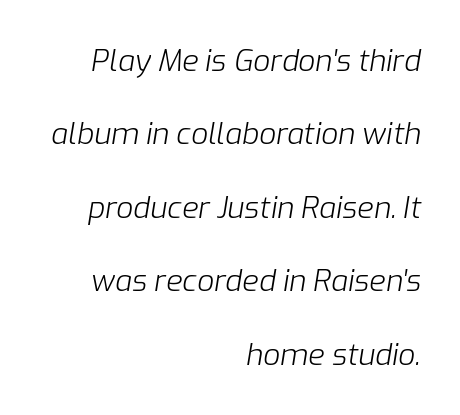
Descender tails drop into unmarked territory. The lines in this sample share a right terminus and differ only in where they begin. There's an unmistakable incline to the writing here. This is not heavy type; no bold has been used. Honestly, the letter spacing is just normal — you wouldn't notice it. The rendering uses a large line-height, opening up the rows.
